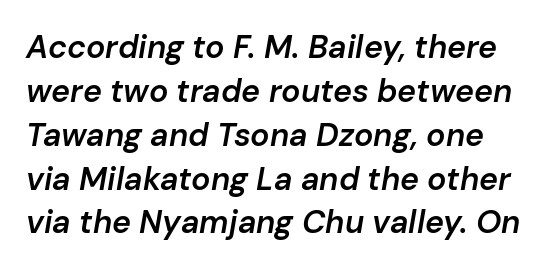
Words float on clear page, feet unadorned. The block of text has a typical density, with ordinary space between rows. The passage shown is semibold, sitting just below true bold. Every character sits at an angle, as italics do.
